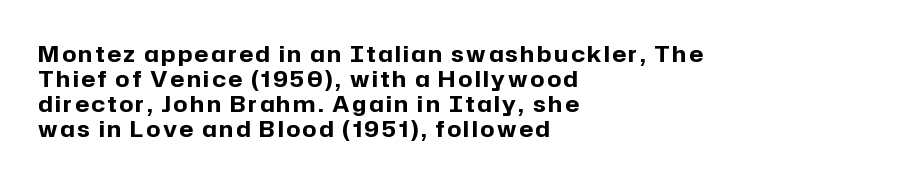
{"italic": "no", "bold": "yes", "underline": "no", "align": "left", "line_spacing": "tight", "line_spacing_ratio": 1.14, "glyph_px": 22}
